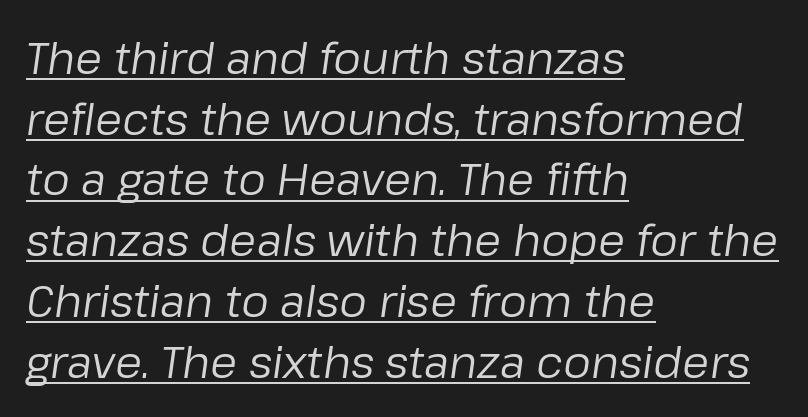
The image shows 44 px regular-weight type, italic (leaning right); set left-aligned, normal line spacing (1.38x), normal letter spacing, underlined; low stroke contrast and a medium x-height.
